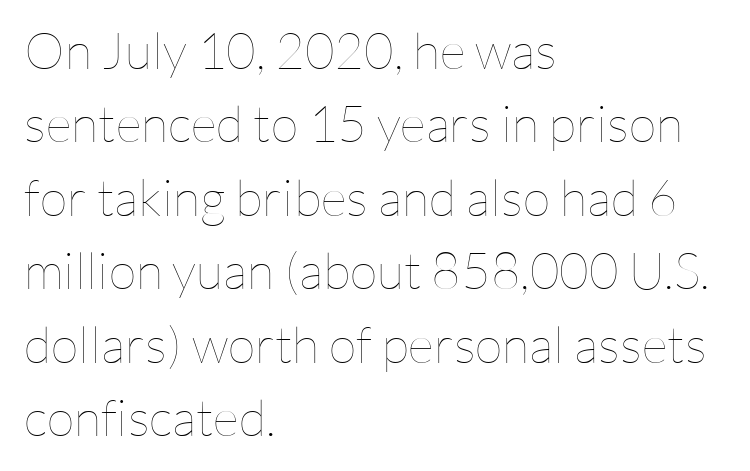
Q: Is the text bold? A: No.
Q: Is the text italic (slanted)? A: No, it is upright.
Q: Is the text underlined? A: No.
Q: How is the paragraph aligned? A: Left-aligned.
Q: Is the spacing between letters normal or unusually wide? A: Normal.
Q: Is the spacing between lines tight, normal or loose? A: Normal.
Q: Width (condensed, normal, or wide)? A: Normal.
Q: Stroke contrast? A: Low.
Q: x-height? A: Medium.
Q: Monospaced? A: No.
